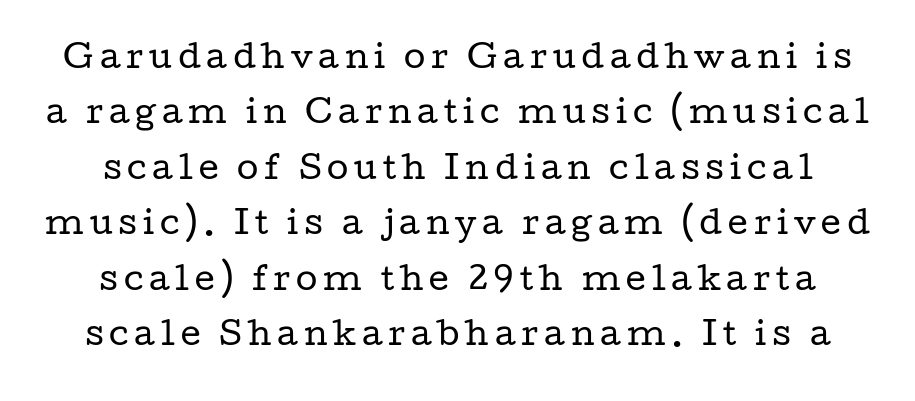
{"serif": "yes", "italic": "no", "bold": "no", "weight": "regular", "width": "wide", "stroke_contrast": "low", "x_height": "medium", "monospaced": "no", "underline": "no", "line_spacing_ratio": 1.79, "glyph_px": 31}
